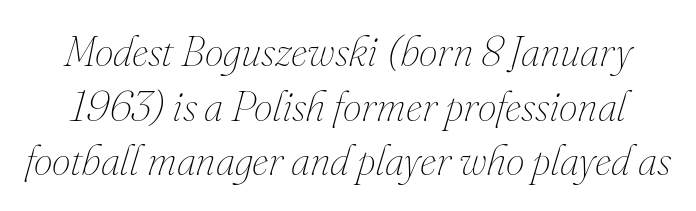
Counters stay open thanks to moderate or lighter strokes. Do the characters align in a grid? No, the font is proportional. Students, observe: this is what conventionally led text looks like. These lines keep a tight, regular rhythm from letter to letter. These lines were composed using italics.
